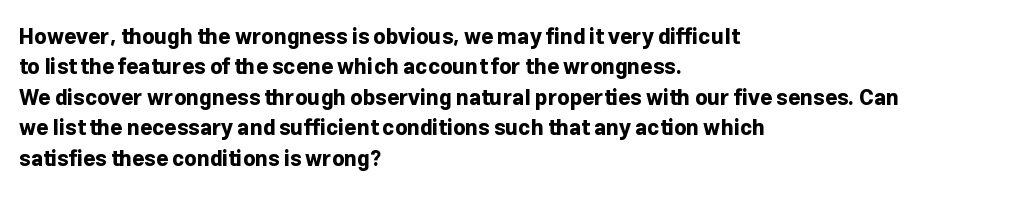
Q: Is the text bold? A: Yes.
Q: Is the text italic (slanted)? A: No, it is upright.
Q: Is the text underlined? A: No.
Q: How is the paragraph aligned? A: Left-aligned.
Q: Is the spacing between letters normal or unusually wide? A: Normal.
Q: Is the spacing between lines tight, normal or loose? A: Normal.
